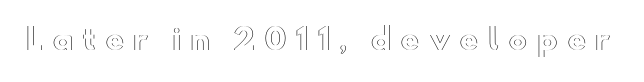
The image shows 29 px wide type, upright; set unusually wide letter spacing (+0.3 em), not underlined; a small x-height.
